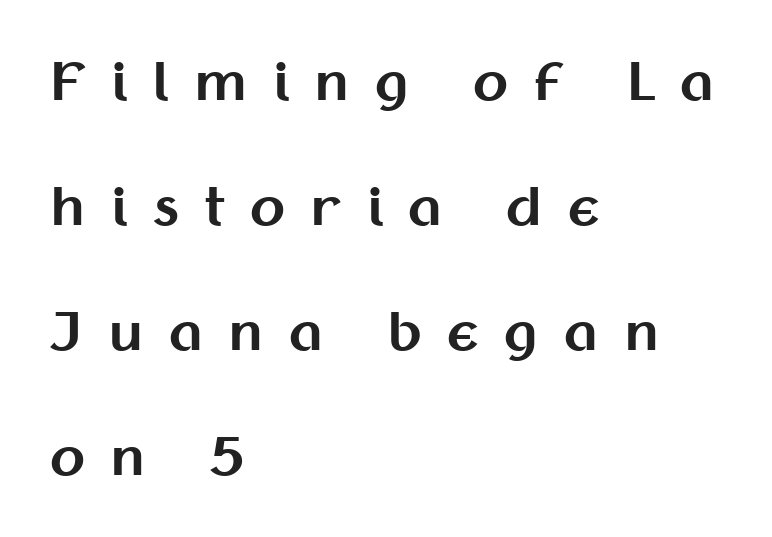
Q: Is the text bold? A: Yes.
Q: Is the text italic (slanted)? A: No, it is upright.
Q: Is the typeface a serif or a sans-serif typeface? A: Sans-serif.
Q: Is the text underlined? A: No.
Q: How is the paragraph aligned? A: Left-aligned.
Q: Is the spacing between letters normal or unusually wide? A: Unusually wide.
Q: Is the spacing between lines tight, normal or loose? A: Loose.
Q: Width (condensed, normal, or wide)? A: Normal.
Q: Stroke contrast? A: Medium.
Q: x-height? A: Medium.
Q: Monospaced? A: No.
